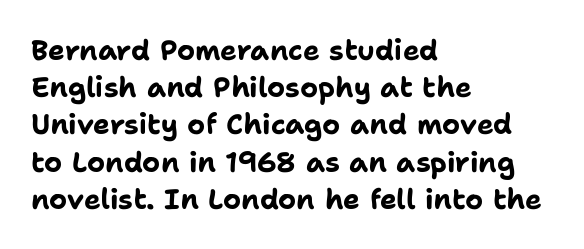
Caption: bold face, heavy strokes. Reading down the column, the eye jumps a familiar distance to each next line. Do the characters align in a grid? No, the font is proportional. Honestly, there is no underline to notice here at all. Italic: no, the glyphs are upright roman.
